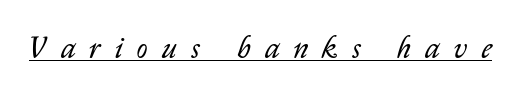
Letter spacing: wide. Stroke thickness stays within the range of a standard reading face or lighter. Spacing verdict: proportional, widths tailored to each character. The face used here appears with an underline applied. Posture: slanted.
